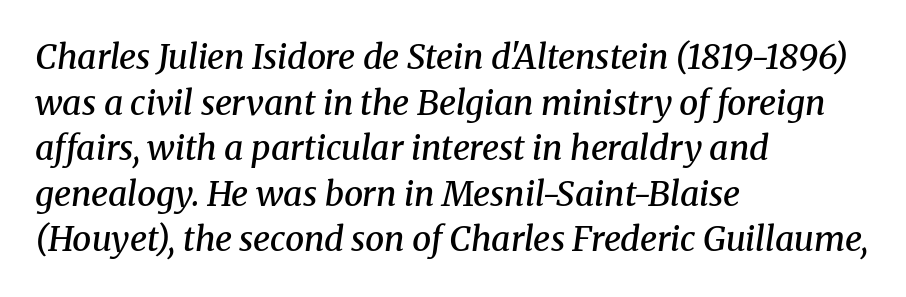
Q: Is the text bold? A: Semi-bold.
Q: Is the text italic (slanted)? A: Yes, it leans right by about 8 degrees.
Q: Is the typeface a serif or a sans-serif typeface? A: Serif.
Q: Is the text underlined? A: No.
Q: How is the paragraph aligned? A: Left-aligned.
Q: Is the spacing between letters normal or unusually wide? A: Normal.
Q: Is the spacing between lines tight, normal or loose? A: Normal.
Q: Width (condensed, normal, or wide)? A: Normal.
Q: Stroke contrast? A: Medium.
Q: x-height? A: Medium.
Q: Monospaced? A: No.
